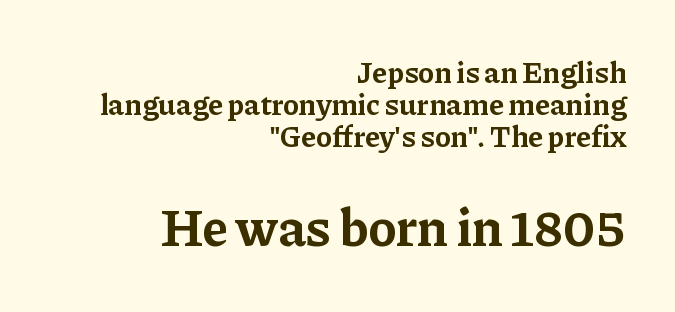
Q: Is the text bold? A: Yes.
Q: Is the text italic (slanted)? A: No, it is upright.
Q: Is the typeface a serif or a sans-serif typeface? A: Serif.
Q: Is the text underlined? A: No.
Q: How is the paragraph aligned? A: Right-aligned.
Q: Is the spacing between letters normal or unusually wide? A: Normal.
Q: Is the spacing between lines tight, normal or loose? A: Tight.
Q: Which block of text is set in a larger size, the first (top) or the second (bottom)? A: The second (bottom) one.
Q: Width (condensed, normal, or wide)? A: Normal.
Q: Stroke contrast? A: Low.
Q: x-height? A: Medium.
Q: Monospaced? A: No.
